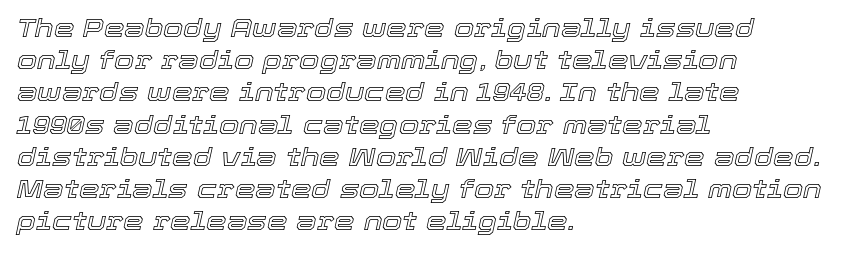
The rendering keeps characters at their native spacing. The lettering tilts uniformly, giving the passage an italic look. A classic flush-left, rag-right setting is used for this passage. The space directly below the letters is spotless.
